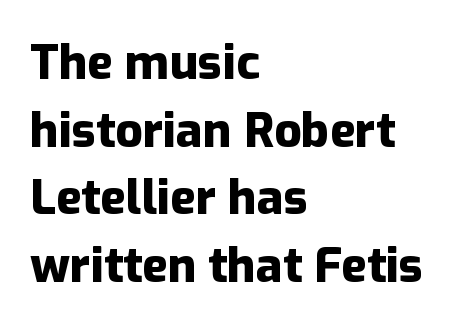
The image shows 48 px heavy sans-serif type, upright; set left-aligned, normal line spacing (1.41x), normal letter spacing, not underlined; low stroke contrast and a medium x-height.
